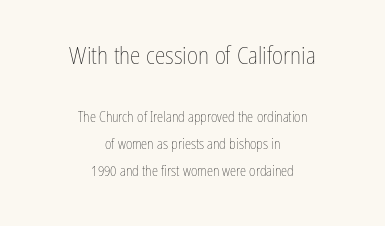
The strokes carry an ordinary text weight at most. Casual observation: everything's sitting right in the middle. Rows of type keep a wide berth in the vertical direction. Letters rest on an invisible, unmarked baseline.
